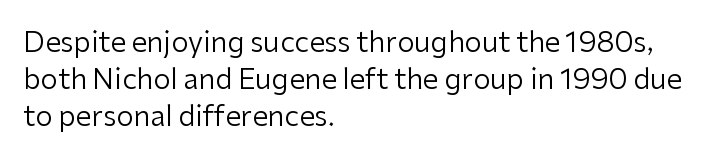
Descender tails drop into unmarked territory. Check where the strokes stop: nothing finishes them off — pure sans. Think of a printed novel: that variable character pitch is what you see here. The typography opts for an upright posture over an oblique one.
